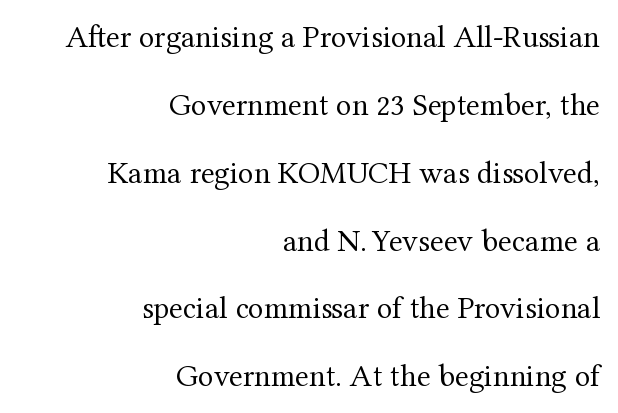
The image shows 32 px regular-weight serif type, upright; set right-aligned, loose line spacing (2.12x), normal letter spacing, not underlined; medium stroke contrast and a medium x-height.
